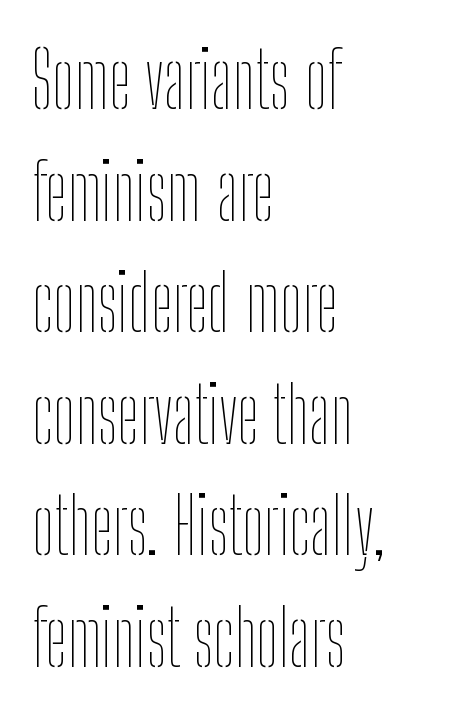
The image shows 78 px thin, condensed type, upright; set left-aligned, normal line spacing (1.43x), normal letter spacing, not underlined; low stroke contrast and a medium x-height.
